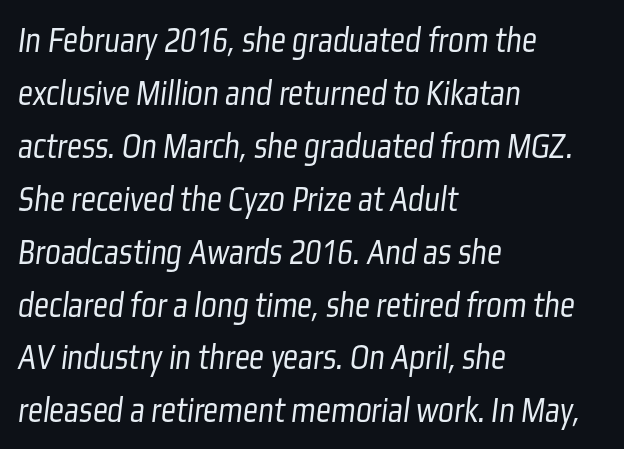
The image shows 37 px light, condensed sans-serif type; set left-aligned, normal line spacing (1.43x), normal letter spacing, not underlined; low stroke contrast and a medium x-height.
